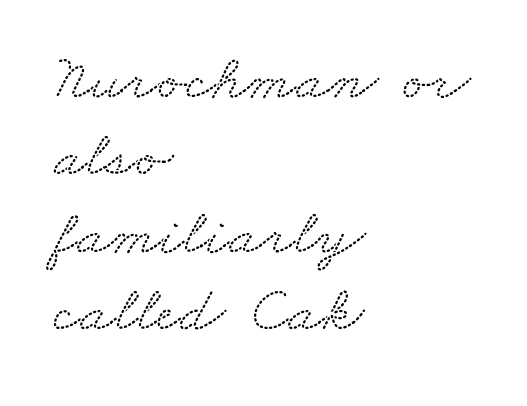
Spacing between characters is what you'd get straight out of the box. The lines are quadded left. You could not count columns in this text — the font is proportionally spaced. Regarding serifs, this sample has them. The space beneath each line is pristine and unruled.
